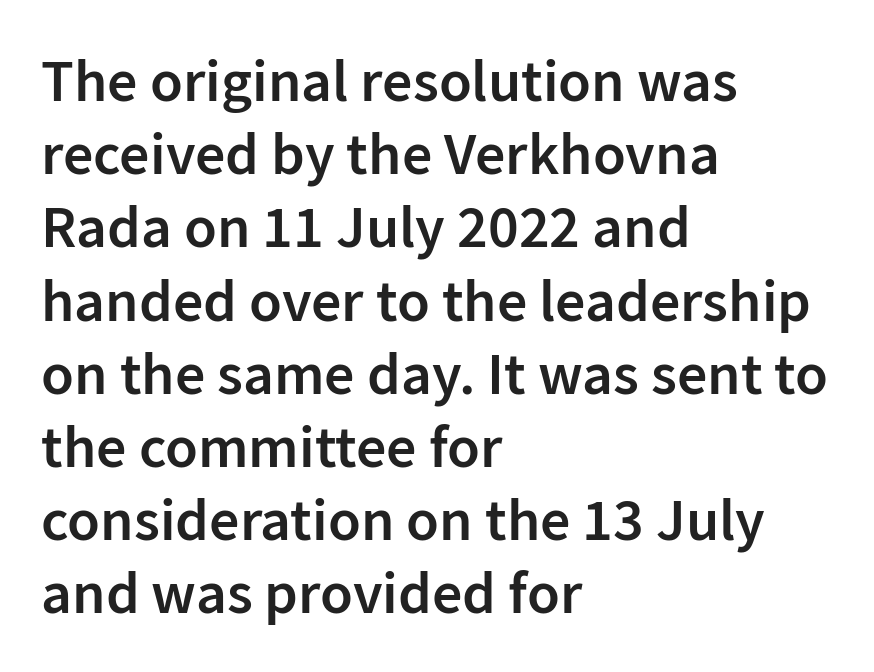
The face used here is proportionally spaced, like ordinary book or web type. This is the in-between weight designers call semibold or demi. Check where the strokes stop: nothing finishes them off — pure sans. Words float on clear page, feet unadorned. Does extra space separate the letters? No, they use regular spacing.
